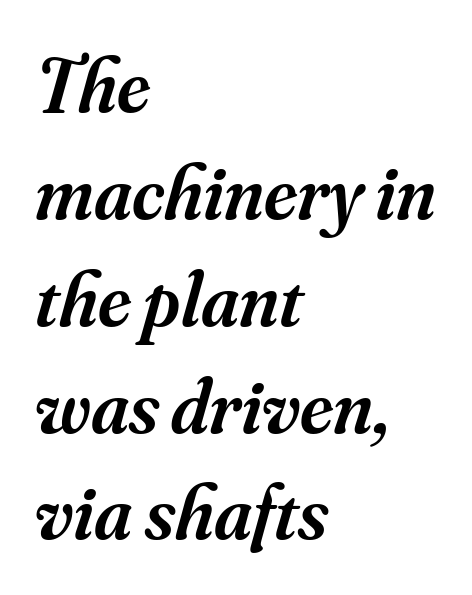
{"serif": "yes", "italic": "yes", "lean": "right", "slant_degrees": 16, "bold": "semi", "weight": "semibold", "width": "normal", "stroke_contrast": "medium", "x_height": "small", "monospaced": "no", "underline": "no", "align": "left", "line_spacing": "normal", "line_spacing_ratio": 1.37, "letter_spacing": "normal", "letter_spacing_em": 0.0, "glyph_px": 78}
